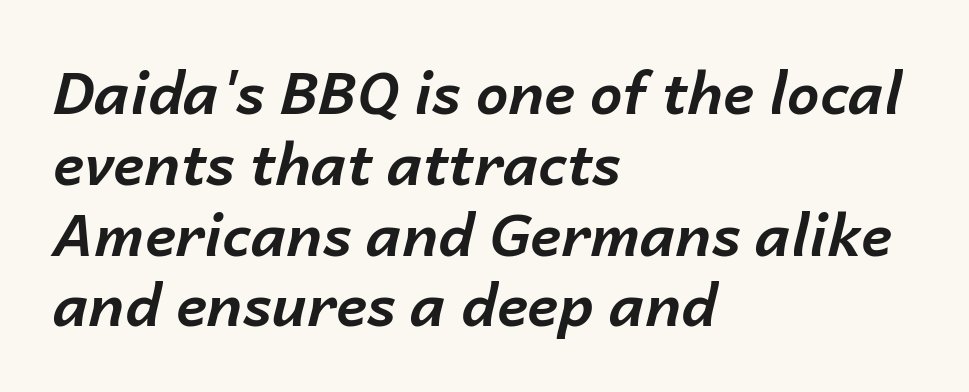
The image shows 58 px bold type, italic (leaning right); set left-aligned, line spacing 1.22x, normal letter spacing, not underlined; low stroke contrast and a medium x-height.
